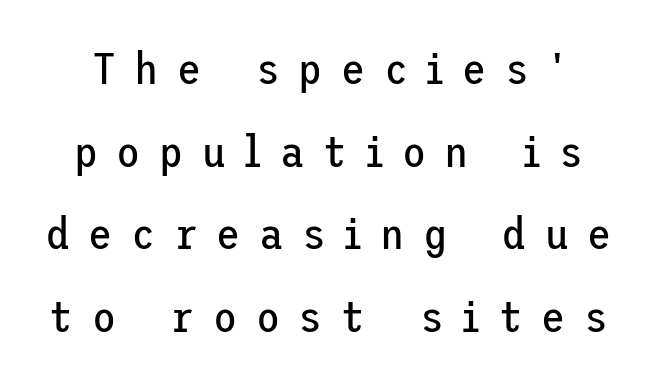
Type style note: lacks serifs. Loose tracking; the words dissolve into strings of separated letters. Each row of text sits above clean, open space. Do the letters lean? They stand straight. The weight tops out at a normal text grade.
